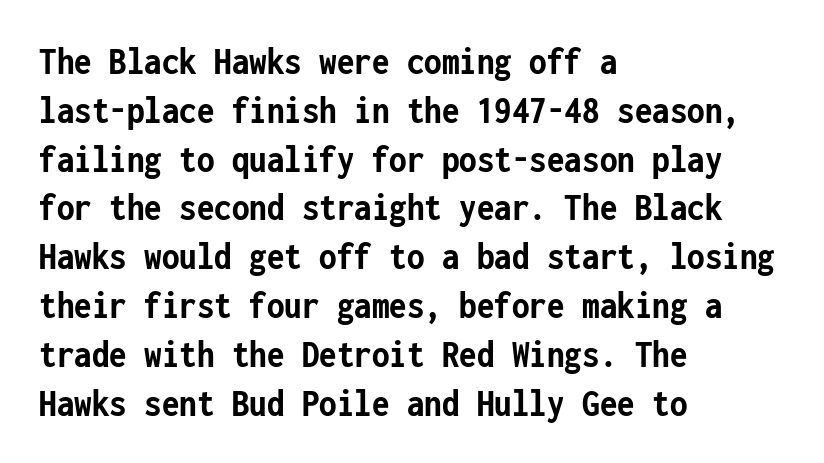
The image shows 40 px semibold, condensed sans-serif type, upright, monospaced; set left-aligned, line spacing 1.22x, normal letter spacing, not underlined; low stroke contrast and a medium x-height.
